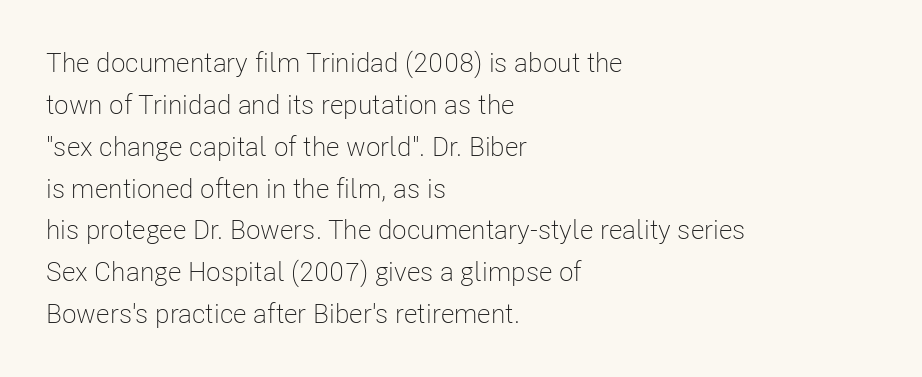
The image shows 27 px text type, upright; set left-aligned, normal line spacing (1.55x), normal letter spacing, not underlined.
